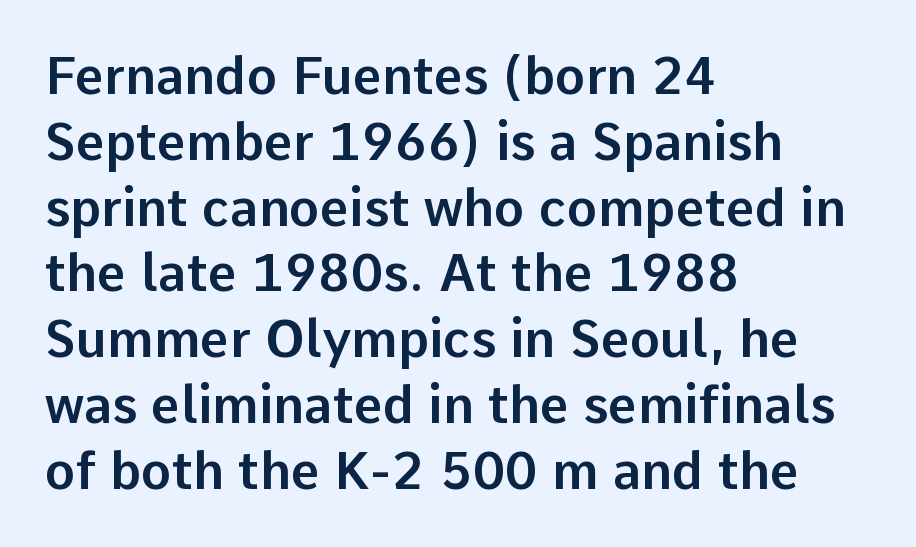
{"serif": "no", "italic": "no", "width": "normal", "stroke_contrast": "low", "x_height": "medium", "monospaced": "no", "underline": "no", "align": "left", "line_spacing": "normal", "line_spacing_ratio": 1.29, "letter_spacing": "normal", "letter_spacing_em": 0.0, "glyph_px": 51}
